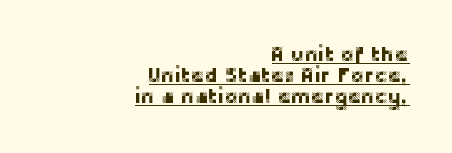
Q: Is the text italic (slanted)? A: No, it is upright.
Q: Is the text underlined? A: Yes.
Q: How is the paragraph aligned? A: Right-aligned.
Q: Is the spacing between letters normal or unusually wide? A: Normal.
Q: Is the spacing between lines tight, normal or loose? A: Tight.
